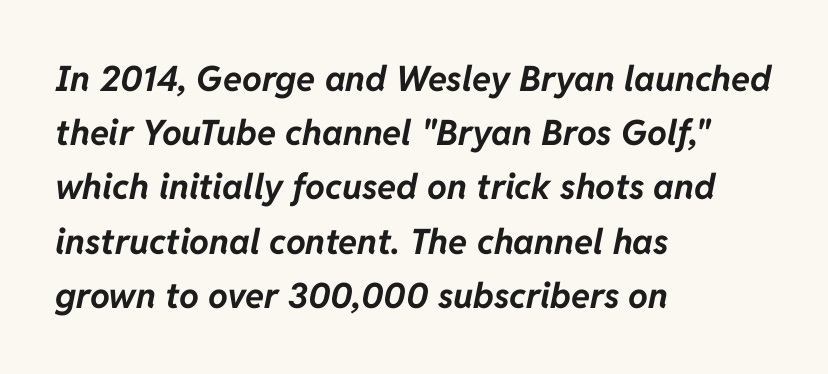
Q: Is the text bold? A: Yes.
Q: Is the text italic (slanted)? A: Yes, it leans right by about 11 degrees.
Q: Is the text underlined? A: No.
Q: How is the paragraph aligned? A: Left-aligned.
Q: Is the spacing between letters normal or unusually wide? A: Normal.
Q: Is the spacing between lines tight, normal or loose? A: Normal.
Q: Width (condensed, normal, or wide)? A: Normal.
Q: Stroke contrast? A: Low.
Q: x-height? A: Medium.
Q: Monospaced? A: No.
